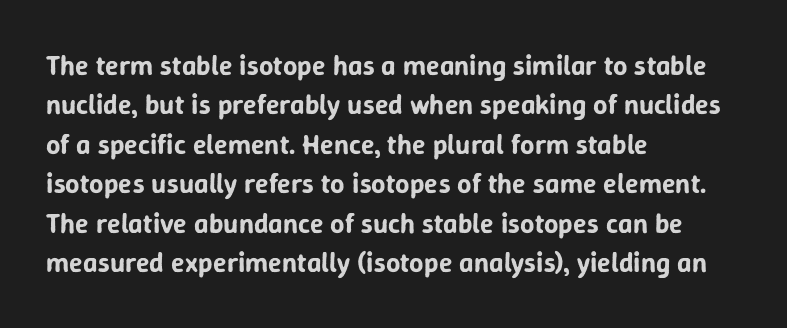
{"serif": "no", "italic": "no", "width": "normal", "stroke_contrast": "low", "x_height": "medium", "monospaced": "no", "underline": "no", "align": "left", "line_spacing": "normal", "line_spacing_ratio": 1.41, "letter_spacing": "normal", "letter_spacing_em": 0.0, "glyph_px": 28}
